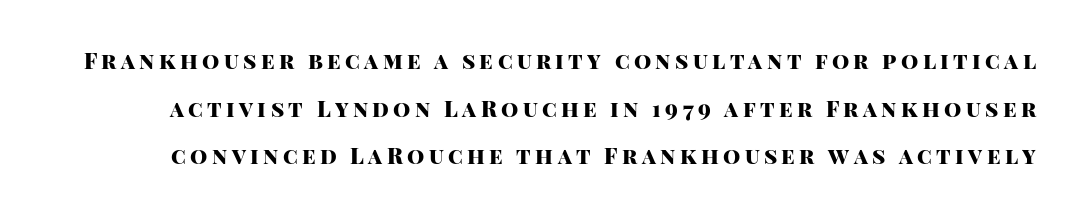
The type sits square on the baseline with zero lean. Look at the tracking — it's clearly loosened, letters drifting apart. A typesetter would call this leading open, well beyond the default. Words float on clear page, feet unadorned.
